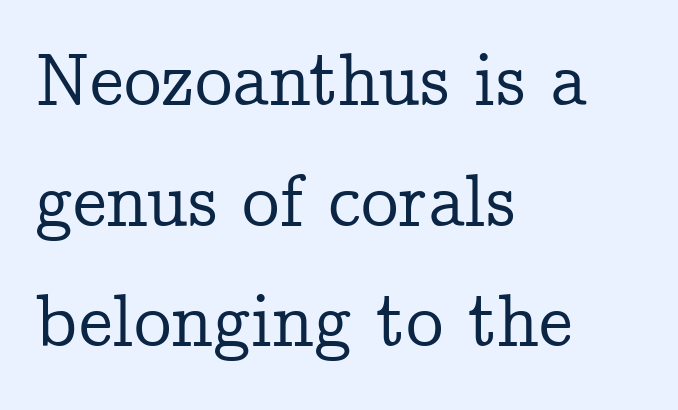
{"serif": "yes", "italic": "no", "width": "normal", "stroke_contrast": "low", "x_height": "medium", "monospaced": "no", "underline": "no", "align": "left", "line_spacing": "normal", "line_spacing_ratio": 1.61, "letter_spacing": "normal", "letter_spacing_em": 0.0, "glyph_px": 75}
